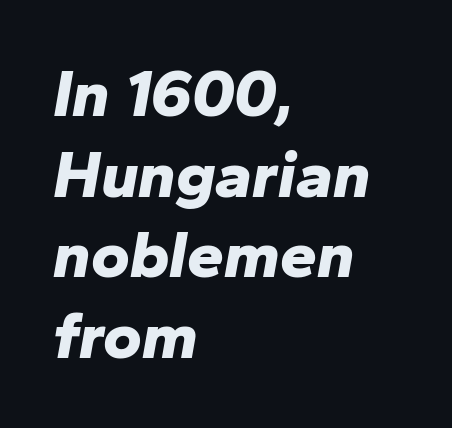
Letters rest on an invisible, unmarked baseline. Note the varied advance widths — an 'i' is clearly narrower than an 'm'. What stands out about the letter spacing? Nothing — it is the standard amount. Does the lettering tilt? It does — this is italic. Layout note: lines flush left.
